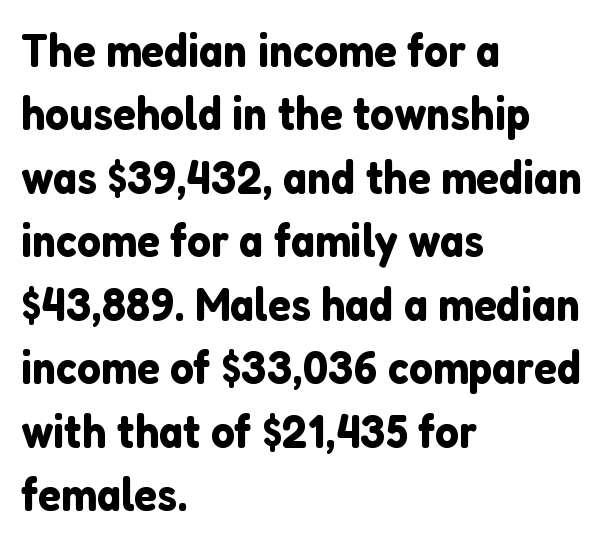
Q: Is the text italic (slanted)? A: No, it is upright.
Q: Is the typeface a serif or a sans-serif typeface? A: Sans-serif.
Q: Is the text underlined? A: No.
Q: How is the paragraph aligned? A: Left-aligned.
Q: Is the spacing between letters normal or unusually wide? A: Normal.
Q: Is the spacing between lines tight, normal or loose? A: Normal.
Q: Width (condensed, normal, or wide)? A: Normal.
Q: Stroke contrast? A: Low.
Q: x-height? A: Medium.
Q: Monospaced? A: No.
